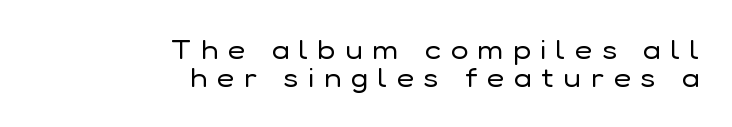
The image shows 26 px text type, upright; set right-aligned, tight line spacing (1.06x), unusually wide letter spacing (+0.39 em), not underlined.
